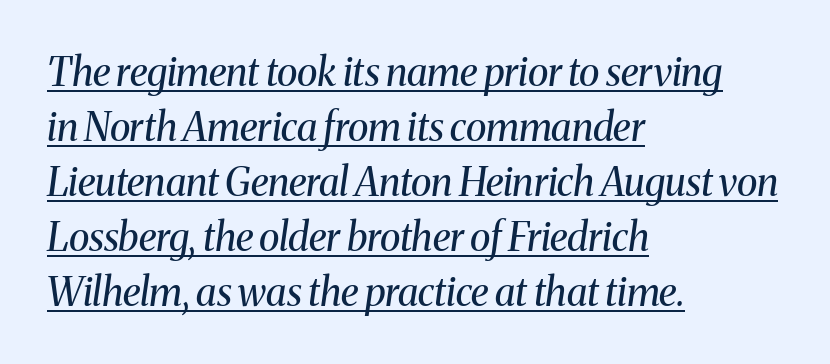
Q: Is the text bold? A: No.
Q: Is the text italic (slanted)? A: Yes, it leans right by about 8 degrees.
Q: Is the typeface a serif or a sans-serif typeface? A: Serif.
Q: Is the text underlined? A: Yes.
Q: How is the paragraph aligned? A: Left-aligned.
Q: Is the spacing between letters normal or unusually wide? A: Normal.
Q: Is the spacing between lines tight, normal or loose? A: Normal.
Q: Width (condensed, normal, or wide)? A: Normal.
Q: Stroke contrast? A: Medium.
Q: x-height? A: Medium.
Q: Monospaced? A: No.
